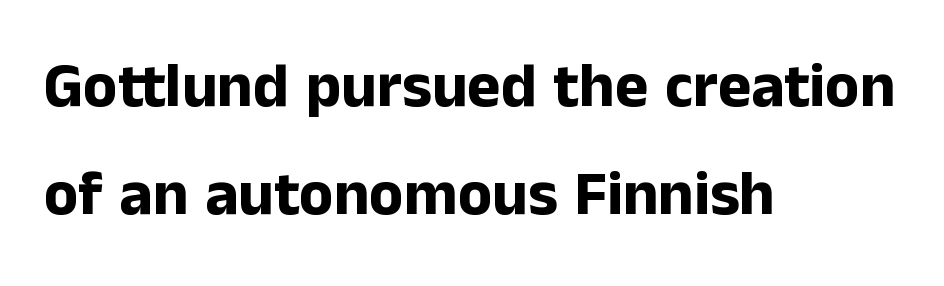
The image shows 63 px bold sans-serif type, upright; set left-aligned, line spacing 1.72x, normal letter spacing, not underlined; low stroke contrast and a medium x-height.
